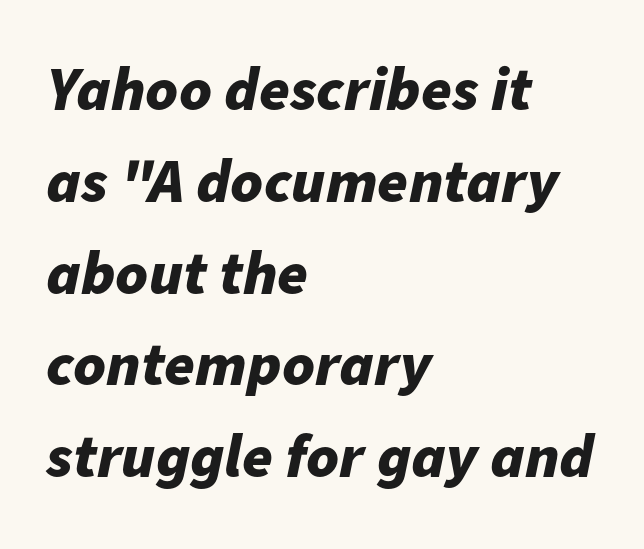
The image shows 62 px bold type, italic (leaning right); set left-aligned, normal line spacing (1.48x), normal letter spacing, not underlined; low stroke contrast and a medium x-height.
